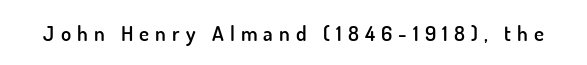
Typesetter's note: demi weight, one step under bold. The gaps between neighbouring characters are conspicuously large. Plain, unruled lines of type. The axis of the letterforms is exactly vertical.
